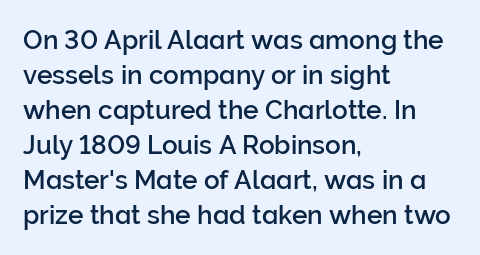
Upright lettering throughout. A classic flush-left, rag-right setting is used for this passage. Underlining? Definitely not there. The passage shown stacks its lines at a standard gap. The letterforms sit shoulder to shoulder at normal distance.
